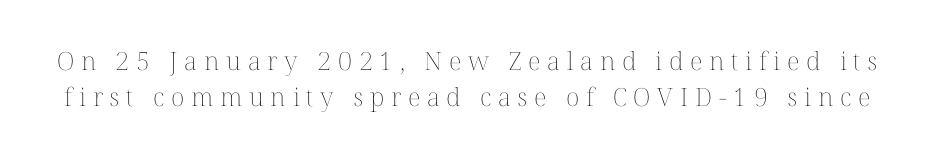
The image shows 25 px text type, upright; set normal line spacing (1.44x), unusually wide letter spacing (+0.27 em), not underlined.
